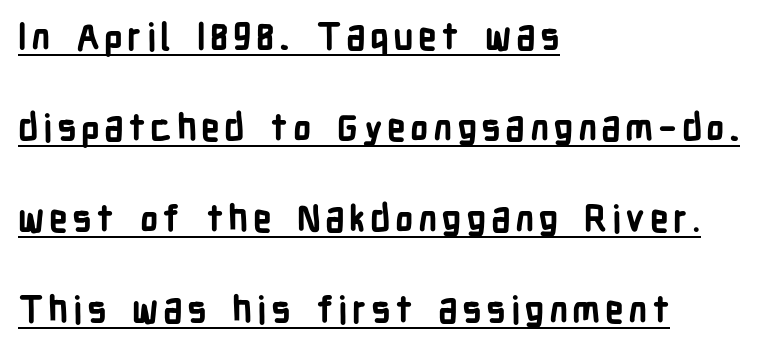
Q: Is the text bold? A: Yes.
Q: Is the text italic (slanted)? A: No, it is upright.
Q: Is the typeface a serif or a sans-serif typeface? A: Sans-serif.
Q: Is the text underlined? A: Yes.
Q: How is the paragraph aligned? A: Left-aligned.
Q: Is the spacing between lines tight, normal or loose? A: Loose.
Q: Width (condensed, normal, or wide)? A: Condensed.
Q: Stroke contrast? A: Low.
Q: x-height? A: Medium.
Q: Monospaced? A: No.
